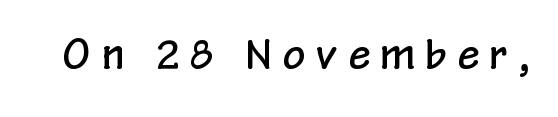
If you drew a line through each stem, it would be perfectly vertical. You could not count columns in this text — the font is proportionally spaced. Grotesque or geometric, the face here clearly has no serifs. The passage shown has open, widely tracked lettering throughout. Check the space under the baseline: it is left empty.
